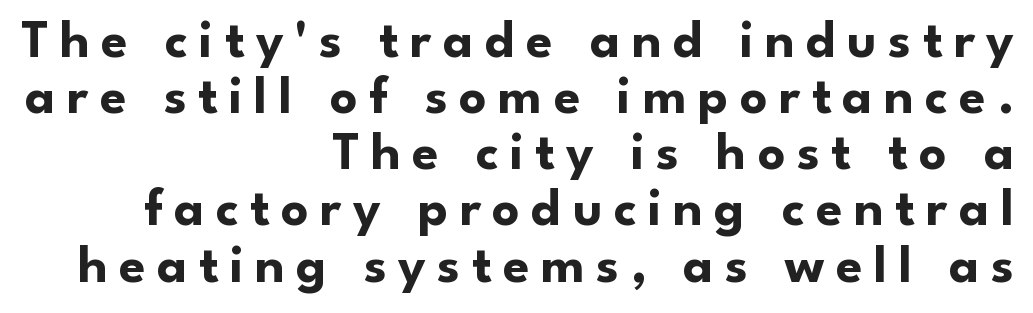
This block would grow much taller if given ordinary leading; it's compressed now. Ascenders rise straight up at ninety degrees. Short and long lines alike share a common ending point at right. A typesetter would call this proportional, since set widths differ per character. Observe the absence of serifs on each vertical stroke in this sample.
